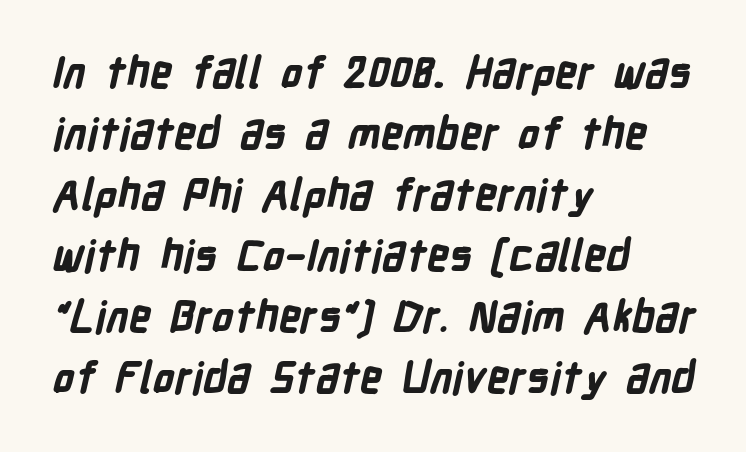
The image shows 43 px bold, condensed sans-serif type; set left-aligned, normal line spacing (1.42x), normal letter spacing, not underlined; low stroke contrast and a medium x-height.
